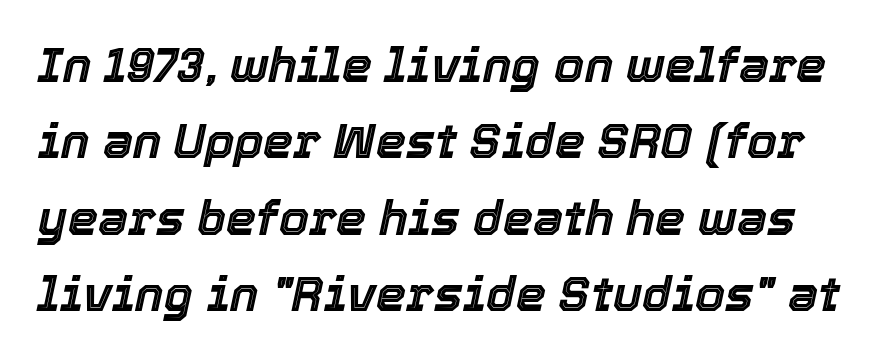
The image shows 48 px text type, italic (leaning right); set normal line spacing (1.59x), normal letter spacing, not underlined; a medium x-height.
